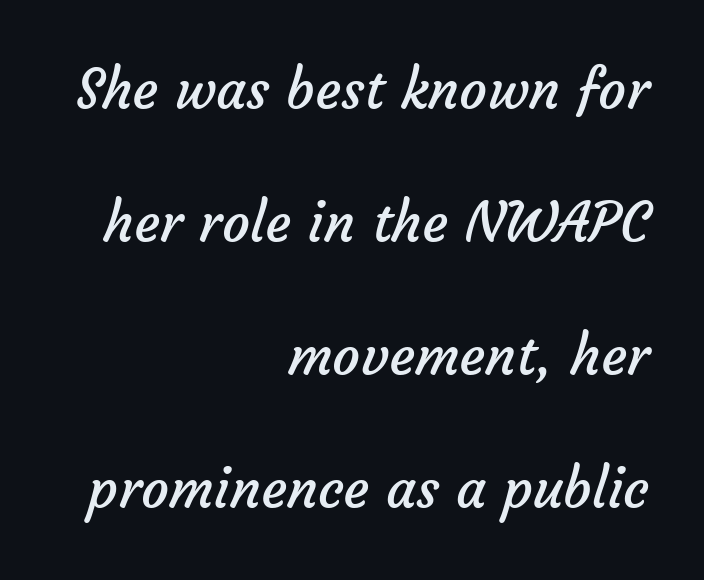
Q: Is the text bold? A: No.
Q: Is the typeface a serif or a sans-serif typeface? A: Sans-serif.
Q: Is the text underlined? A: No.
Q: How is the paragraph aligned? A: Right-aligned.
Q: Is the spacing between letters normal or unusually wide? A: Normal.
Q: Is the spacing between lines tight, normal or loose? A: Loose.
Q: Width (condensed, normal, or wide)? A: Normal.
Q: Stroke contrast? A: Low.
Q: x-height? A: Medium.
Q: Monospaced? A: No.
